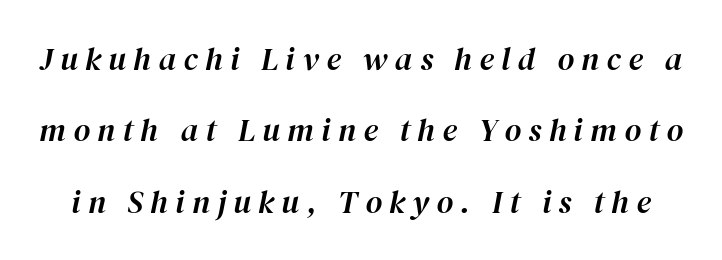
Q: Is the text italic (slanted)? A: Yes, it leans right by about 12 degrees.
Q: Is the text underlined? A: No.
Q: Is the spacing between letters normal or unusually wide? A: Unusually wide.
Q: Is the spacing between lines tight, normal or loose? A: Loose.
Q: Width (condensed, normal, or wide)? A: Normal.
Q: Stroke contrast? A: High.
Q: x-height? A: Medium.
Q: Monospaced? A: No.
